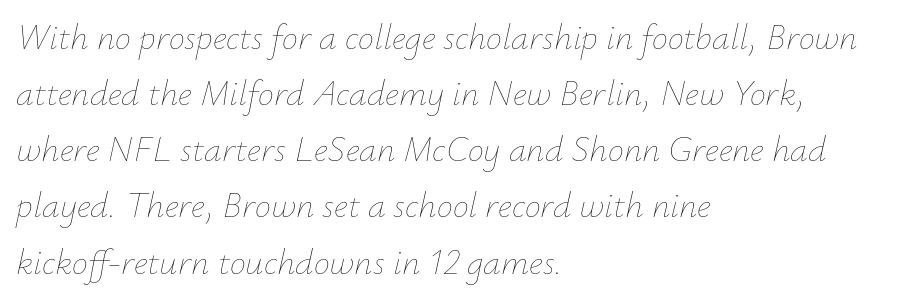
Q: Is the text bold? A: No.
Q: Is the text italic (slanted)? A: Yes, it leans right by about 12 degrees.
Q: Is the text underlined? A: No.
Q: How is the paragraph aligned? A: Left-aligned.
Q: Is the spacing between letters normal or unusually wide? A: Normal.
Q: Is the spacing between lines tight, normal or loose? A: Normal.
Q: Width (condensed, normal, or wide)? A: Normal.
Q: Stroke contrast? A: Low.
Q: x-height? A: Small.
Q: Monospaced? A: No.
